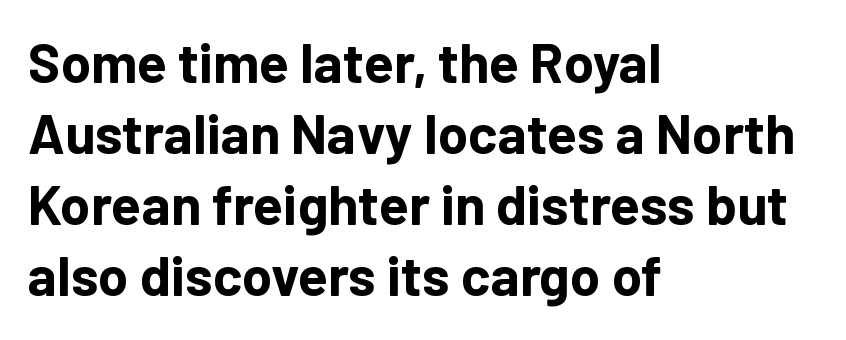
Where is the straight margin? On the left. Varying glyph widths throughout — classic text-font behaviour. Line spacing here is normal. In terms of posture, this sample is upright. Tracking value appears to be zero — textbook default spacing. Note: no serifs on the glyphs.
